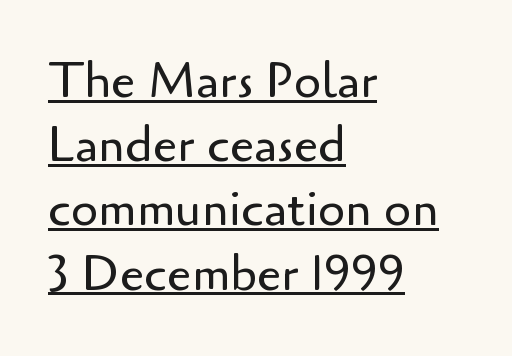
The image shows 49 px regular-weight sans-serif type, upright; set left-aligned, normal line spacing (1.31x), normal letter spacing, underlined; low stroke contrast and a small x-height.
